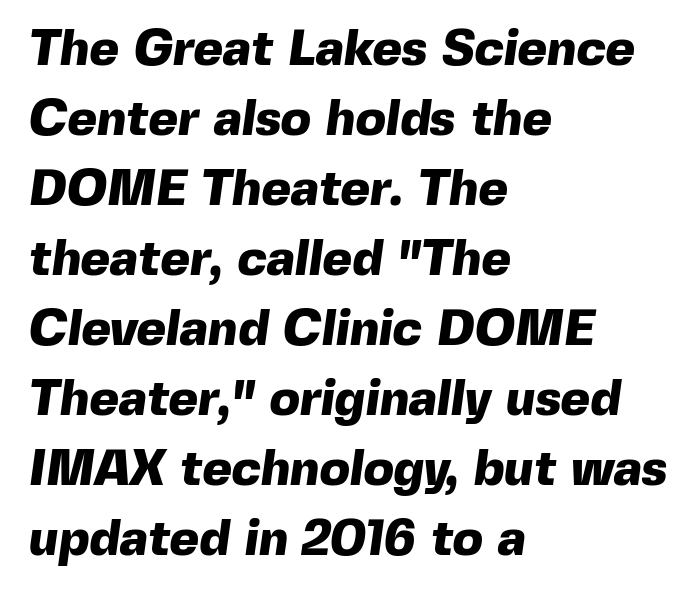
Q: Is the text bold? A: Yes.
Q: Is the typeface a serif or a sans-serif typeface? A: Sans-serif.
Q: Is the text underlined? A: No.
Q: How is the paragraph aligned? A: Left-aligned.
Q: Is the spacing between letters normal or unusually wide? A: Normal.
Q: Is the spacing between lines tight, normal or loose? A: Normal.
Q: Width (condensed, normal, or wide)? A: Normal.
Q: x-height? A: Medium.
Q: Monospaced? A: No.
